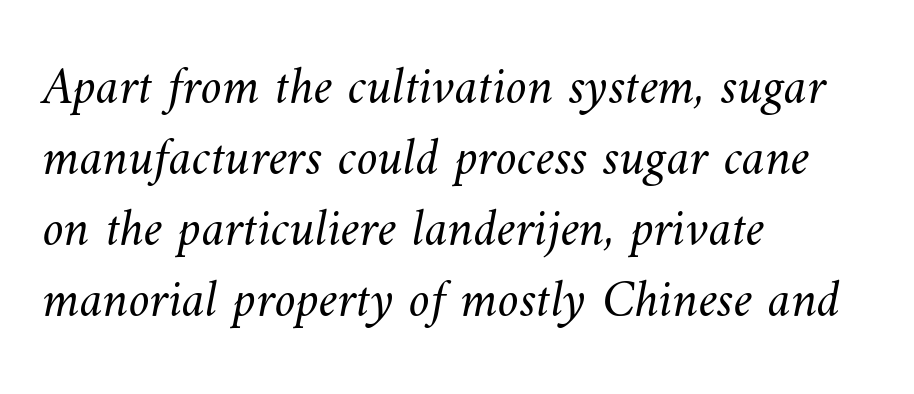
The passage shown is typed in a proportional face where columns would drift. Characters follow at the spacing the type designer built in. The space directly below the letters is spotless. Stroke mass is kept to a normal reading level or below. Honestly, the row spacing looks completely unremarkable.
